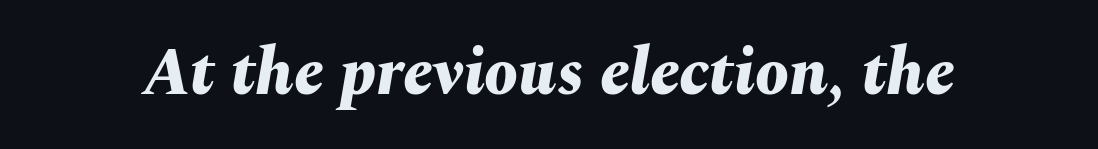
It's the slanting kind of type. Letter spacing: default. The glyphs have the mass of a bold cut. Is this a fixed-width face? No — the glyphs have proportional, varying widths. Bare-footed words on every line.
